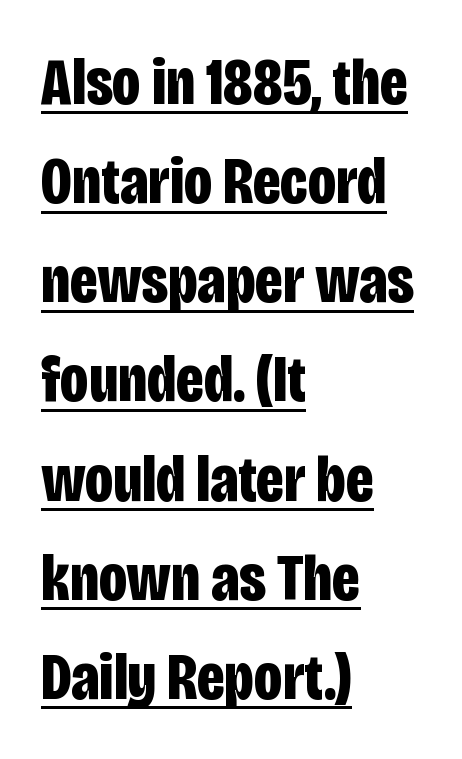
The rendering shows plain stroke endings on the letterforms — a sans-serif design. Characters follow at the spacing the type designer built in. All the whitespace from short lines collects on the right. Posture: vertical.
